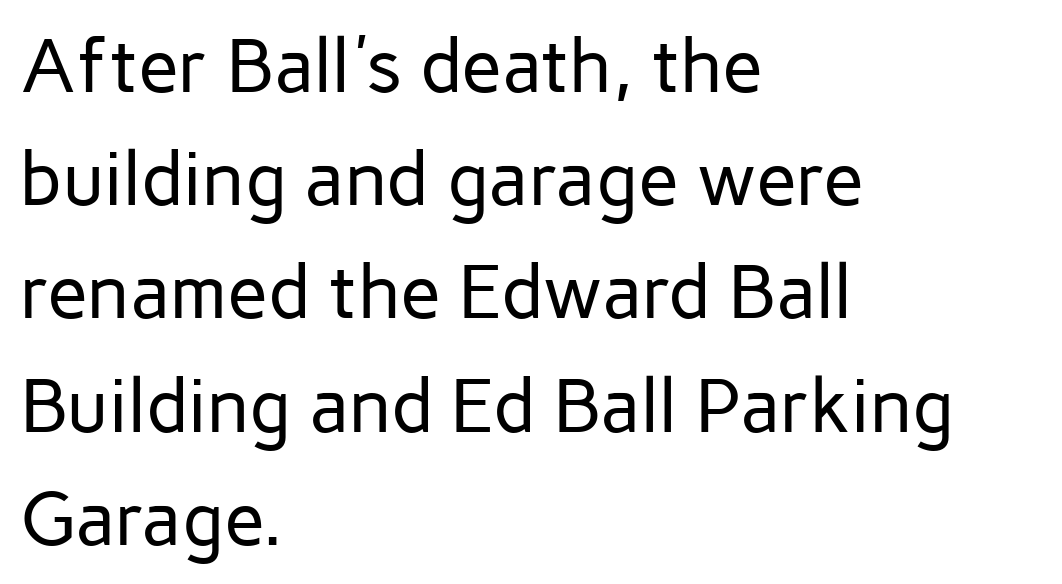
The image shows 75 px regular-weight sans-serif type, upright; set left-aligned, normal line spacing (1.51x), normal letter spacing, not underlined; low stroke contrast and a medium x-height.
